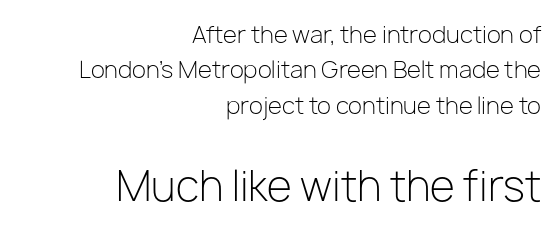
Summary of weight: not heavy and not bold. These lines keep a tight, regular rhythm from letter to letter. If you squint, the bottom block still reads clearly — it's the larger of the two. Alignment: flush right.
